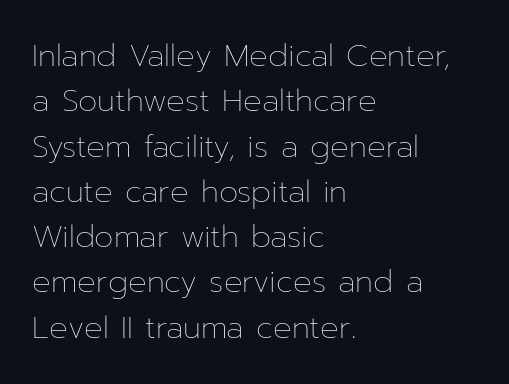
The image shows 31 px thin type, upright; set left-aligned, normal line spacing (1.46x), normal letter spacing, not underlined; low stroke contrast and a medium x-height.
